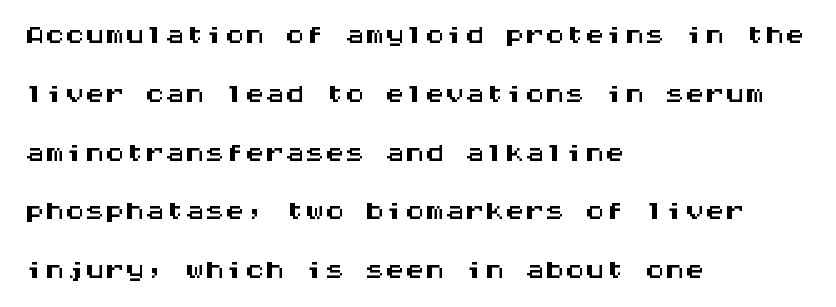
The image shows 40 px wide sans-serif type, upright, monospaced; set left-aligned, normal line spacing (1.47x), normal letter spacing, not underlined; medium stroke contrast and a large x-height.
